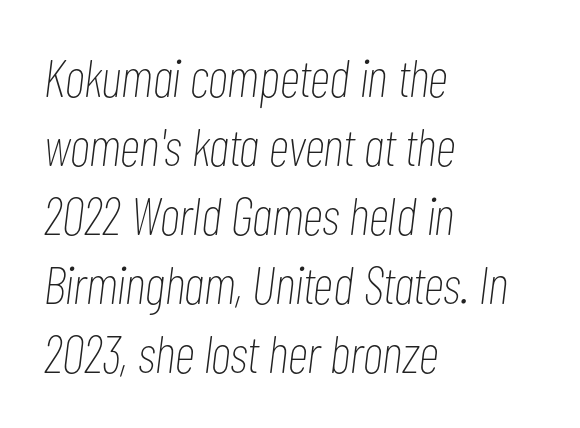
The area under the type is left untouched. This block has exactly the height ordinary leading produces. Tracking value appears to be zero — textbook default spacing. One-word summary of the alignment: left.
